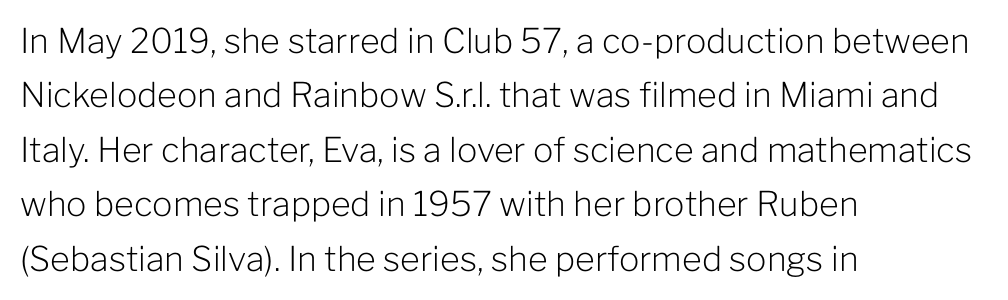
Q: Is the text bold? A: No.
Q: Is the text italic (slanted)? A: No, it is upright.
Q: Is the typeface a serif or a sans-serif typeface? A: Sans-serif.
Q: Is the text underlined? A: No.
Q: How is the paragraph aligned? A: Left-aligned.
Q: Is the spacing between letters normal or unusually wide? A: Normal.
Q: Is the spacing between lines tight, normal or loose? A: Normal.
Q: Width (condensed, normal, or wide)? A: Normal.
Q: Stroke contrast? A: Low.
Q: x-height? A: Medium.
Q: Monospaced? A: No.
